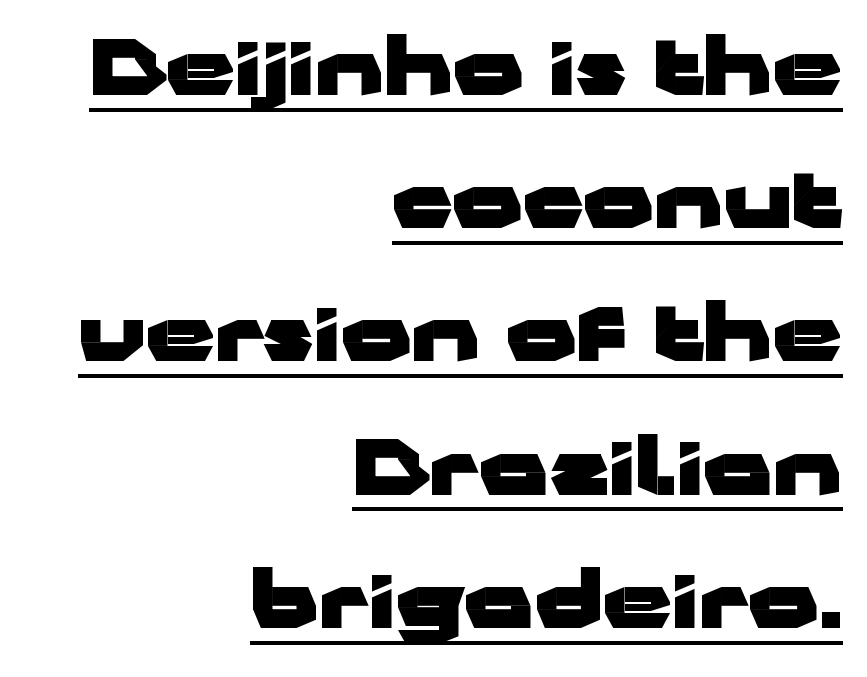
{"serif": "no", "italic": "no", "bold": "yes", "weight": "heavy", "width": "wide", "stroke_contrast": "low", "x_height": "medium", "monospaced": "no", "underline": "yes", "align": "right", "line_spacing_ratio": 1.73, "letter_spacing": "normal", "letter_spacing_em": 0.0, "glyph_px": 77}
